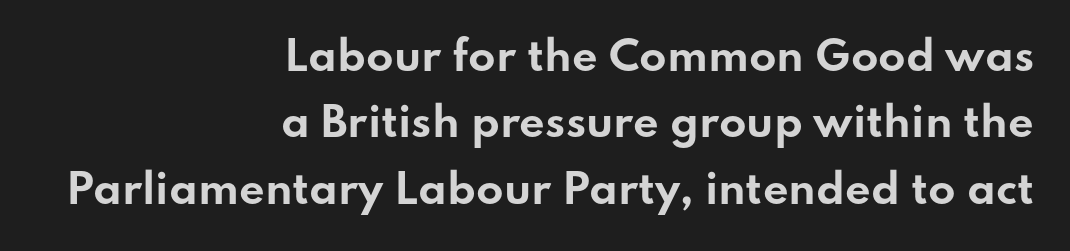
{"serif": "no", "italic": "no", "bold": "yes", "weight": "bold", "width": "wide", "stroke_contrast": "low", "x_height": "small", "monospaced": "no", "underline": "no", "align": "right", "line_spacing": "normal", "line_spacing_ratio": 1.66, "letter_spacing": "normal", "letter_spacing_em": 0.0, "glyph_px": 40}
